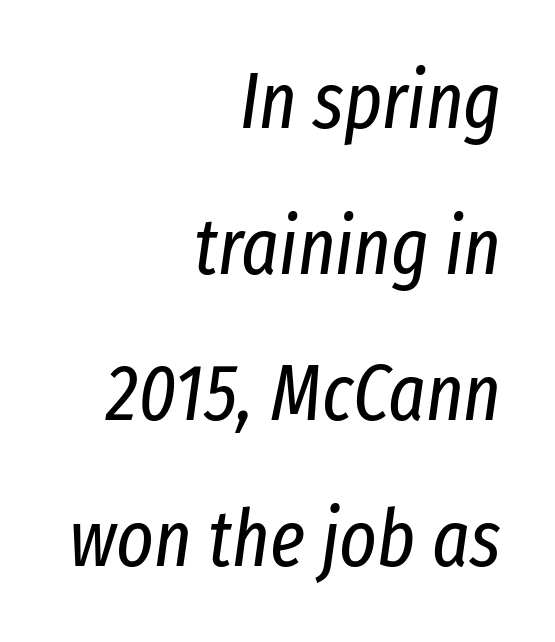
Q: Is the text bold? A: No.
Q: Is the text italic (slanted)? A: Yes, it leans right by about 8 degrees.
Q: Is the text underlined? A: No.
Q: How is the paragraph aligned? A: Right-aligned.
Q: Is the spacing between letters normal or unusually wide? A: Normal.
Q: Width (condensed, normal, or wide)? A: Condensed.
Q: Stroke contrast? A: Low.
Q: x-height? A: Medium.
Q: Monospaced? A: No.
